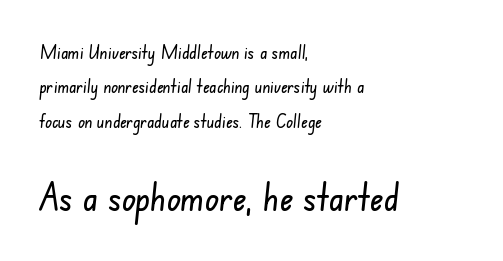
Q: Is the typeface a serif or a sans-serif typeface? A: Sans-serif.
Q: Is the text underlined? A: No.
Q: How is the paragraph aligned? A: Left-aligned.
Q: Is the spacing between letters normal or unusually wide? A: Normal.
Q: Is the spacing between lines tight, normal or loose? A: Loose.
Q: Which block of text is set in a larger size, the first (top) or the second (bottom)? A: The second (bottom) one.
Q: Width (condensed, normal, or wide)? A: Condensed.
Q: Stroke contrast? A: Low.
Q: x-height? A: Small.
Q: Monospaced? A: No.
